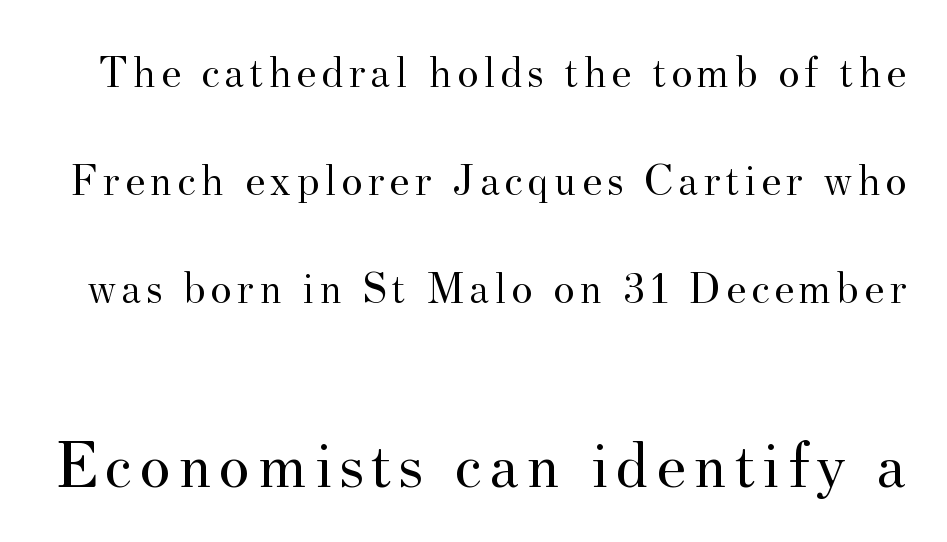
Rendered with straight, roman letterforms. A clean baseline with only descenders dipping below it. The later block is typeset at a bigger size than the earlier block. Spacing verdict: proportional, widths tailored to each character. Honestly, the rows look like they've been pulled way apart.
